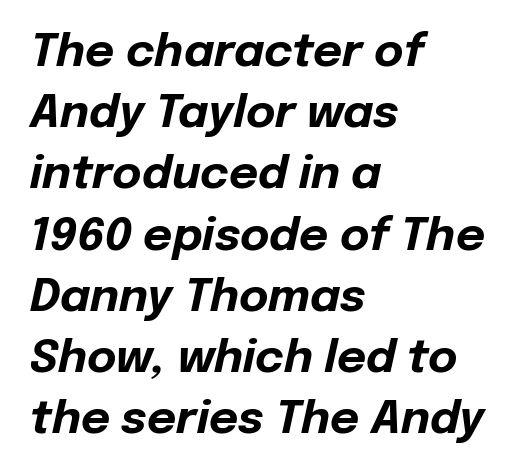
Summary of weight: heavy, a full bold. The lines sit at an ordinary, default distance from one another. Left-aligned paragraph, ragged on the right. Think of a printed novel: that variable character pitch is what you see here. This is oblique type, the kind used for emphasis or titles.
